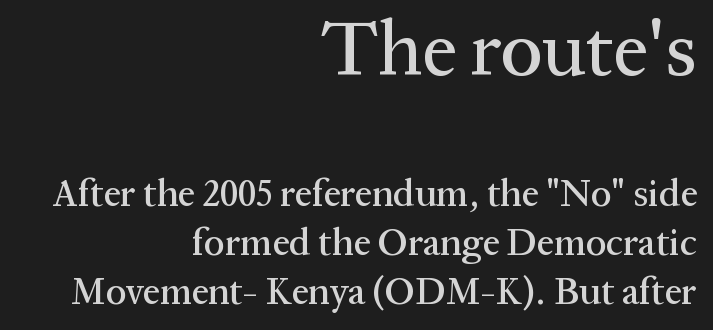
The image shows 77 px serif type, upright; set right-aligned, normal line spacing (1.29x), normal letter spacing, not underlined; the first (top) block is 2.03x larger; medium stroke contrast and a medium x-height.
